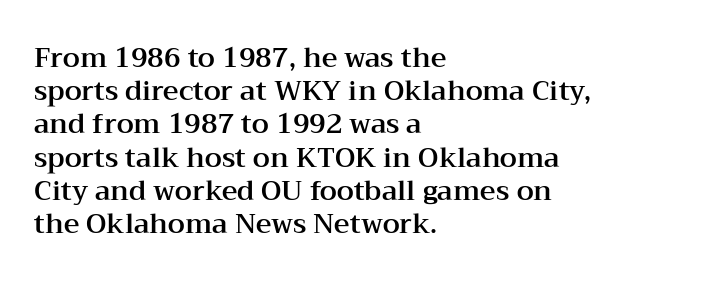
{"italic": "no", "underline": "no", "align": "left", "line_spacing_ratio": 1.23, "letter_spacing": "normal", "letter_spacing_em": 0.0, "glyph_px": 27}
